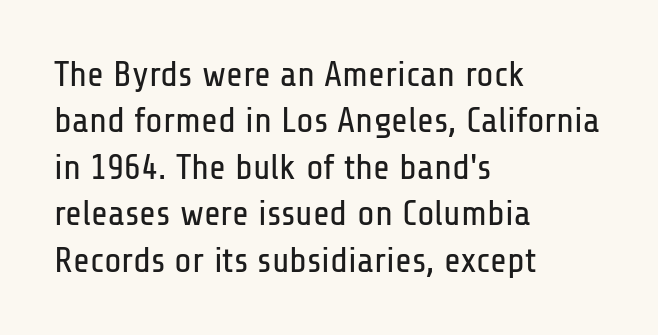
Q: Is the text bold? A: No.
Q: Is the text italic (slanted)? A: No, it is upright.
Q: Is the typeface a serif or a sans-serif typeface? A: Sans-serif.
Q: Is the text underlined? A: No.
Q: How is the paragraph aligned? A: Left-aligned.
Q: Is the spacing between letters normal or unusually wide? A: Normal.
Q: Is the spacing between lines tight, normal or loose? A: Normal.
Q: Width (condensed, normal, or wide)? A: Condensed.
Q: Stroke contrast? A: Low.
Q: x-height? A: Medium.
Q: Monospaced? A: No.
